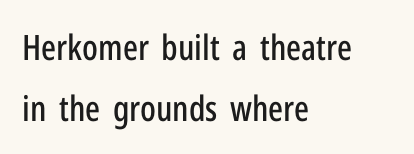
The image shows 35 px condensed sans-serif type, upright; set left-aligned, line spacing 1.73x, normal letter spacing, not underlined; low stroke contrast and a medium x-height.
